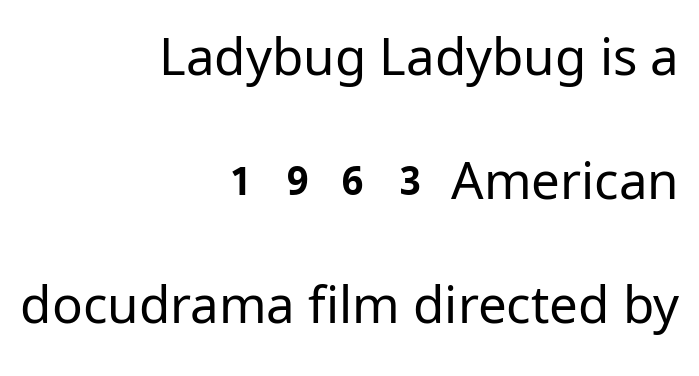
The image shows 51 px regular-weight sans-serif type, upright; set right-aligned, loose line spacing (2.43x), normal letter spacing, not underlined; low stroke contrast and a medium x-height.
